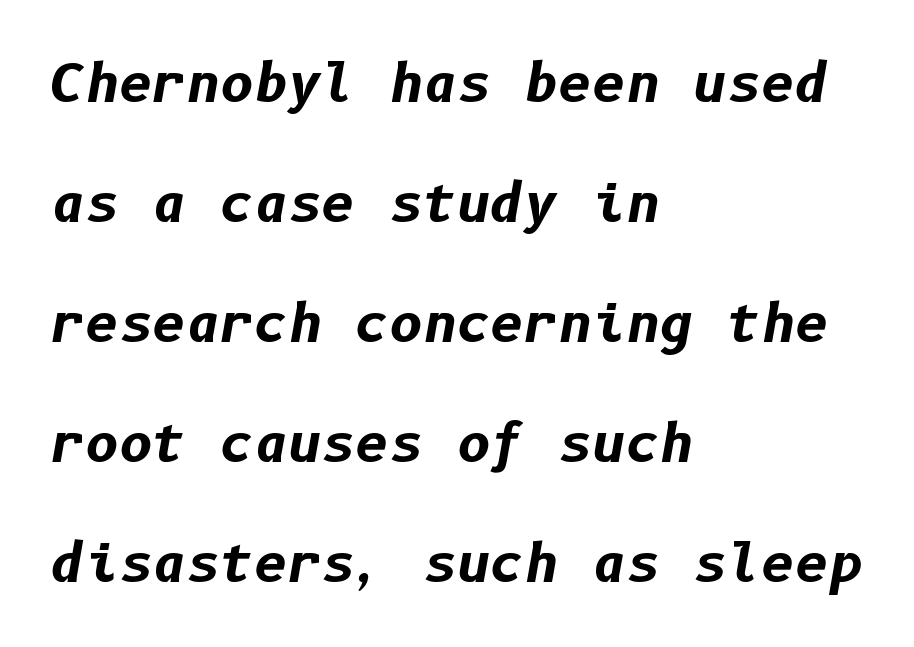
Q: Is the text bold? A: Yes.
Q: Is the text italic (slanted)? A: Yes, it leans right by about 10 degrees.
Q: Is the text underlined? A: No.
Q: How is the paragraph aligned? A: Left-aligned.
Q: Is the spacing between letters normal or unusually wide? A: Normal.
Q: Is the spacing between lines tight, normal or loose? A: Loose.
Q: Width (condensed, normal, or wide)? A: Normal.
Q: Stroke contrast? A: Low.
Q: x-height? A: Medium.
